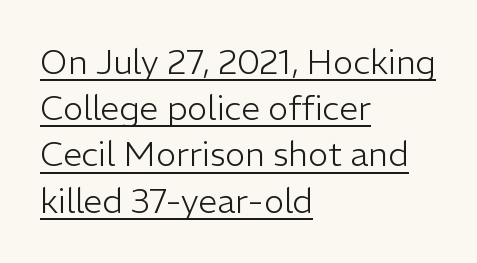
{"serif": "no", "italic": "no", "bold": "no", "weight": "light", "width": "normal", "stroke_contrast": "low", "x_height": "medium", "monospaced": "no", "underline": "yes", "align": "left", "line_spacing": "normal", "line_spacing_ratio": 1.36, "letter_spacing": "normal", "letter_spacing_em": 0.0, "glyph_px": 34}
